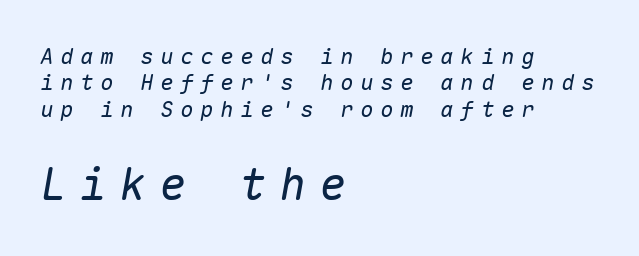
The image shows 44 px regular-weight type, italic (leaning right), monospaced; set left-aligned, line spacing 1.2x, unusually wide letter spacing (+0.31 em), not underlined; the second (bottom) block is 2.0x larger; low stroke contrast and a medium x-height.
